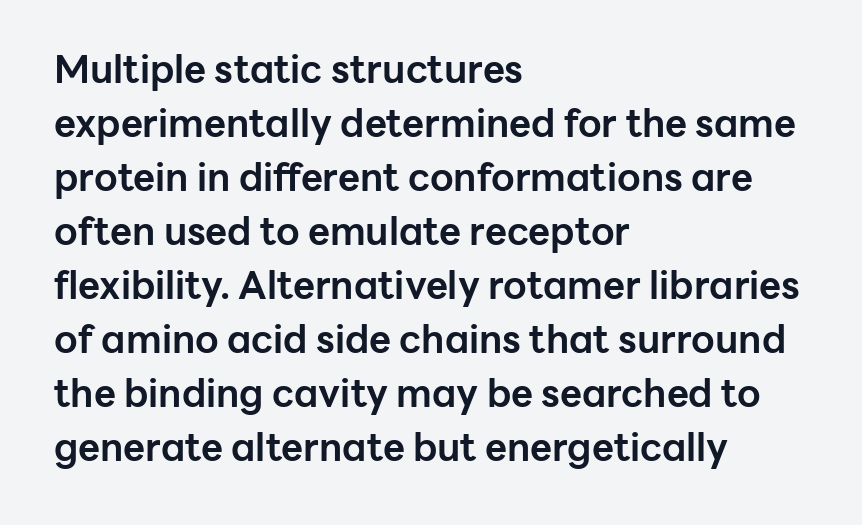
The image shows 38 px bold sans-serif type, upright; set left-aligned, normal line spacing (1.42x), normal letter spacing, not underlined; low stroke contrast and a medium x-height.
